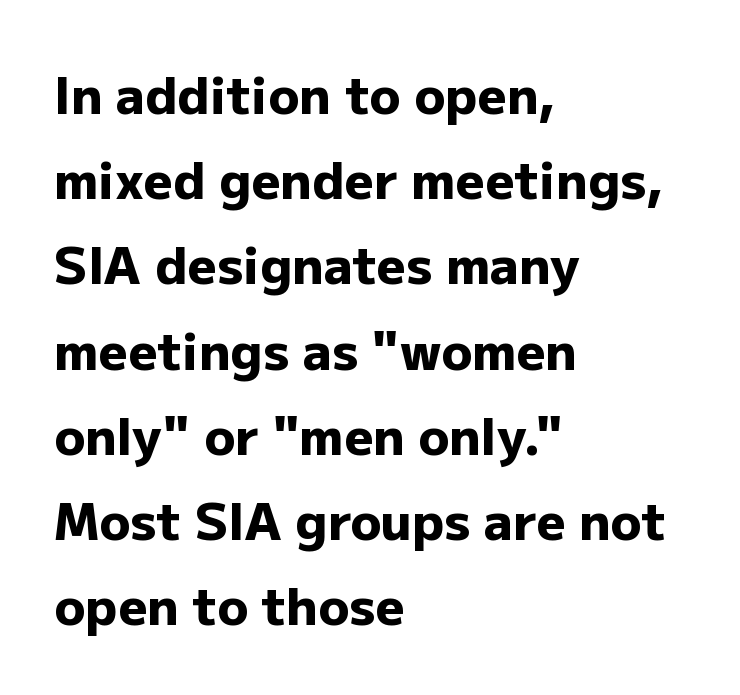
The image shows 51 px heavy sans-serif type, upright; set left-aligned, normal line spacing (1.67x), normal letter spacing, not underlined; low stroke contrast and a medium x-height.
